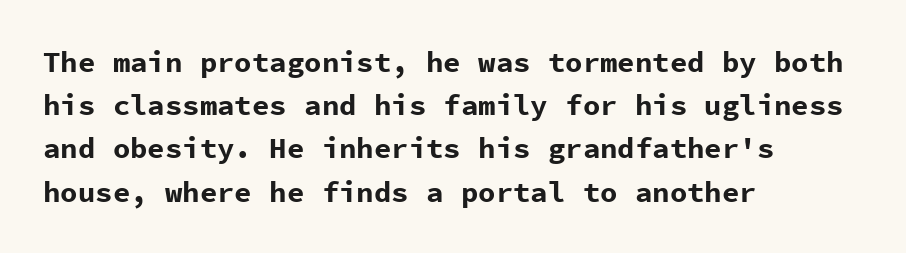
The image shows 29 px bold sans-serif type, upright, monospaced; set left-aligned, normal line spacing (1.49x), normal letter spacing, not underlined; low stroke contrast and a medium x-height.
